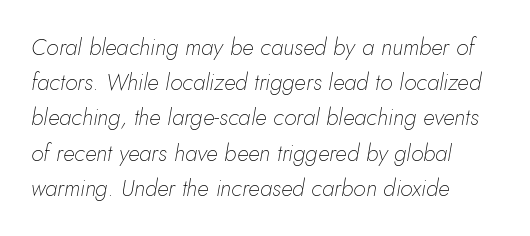
Q: Is the text bold? A: No.
Q: Is the text italic (slanted)? A: Yes, it leans right by about 10 degrees.
Q: Is the text underlined? A: No.
Q: How is the paragraph aligned? A: Left-aligned.
Q: Is the spacing between letters normal or unusually wide? A: Normal.
Q: Is the spacing between lines tight, normal or loose? A: Normal.
